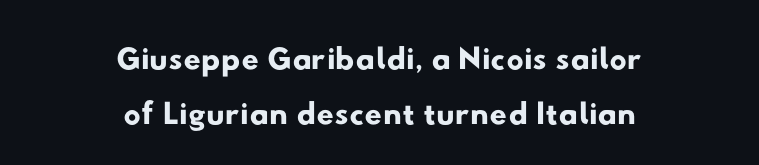
These lines are composed in type without serifs. Students, observe: this is what under-led, compact text looks like. Is the block centered? Yes — each line is placed symmetrically about the middle. A typesetter would call this proportional, since set widths differ per character. Just letters on the line, the space beneath them empty. Words appear dense and cohesive because spacing is normal.
